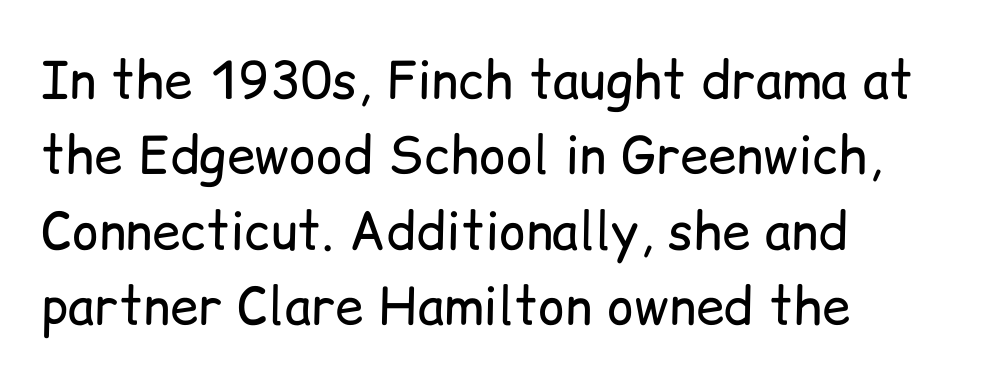
{"serif": "no", "italic": "no", "bold": "no", "weight": "regular", "width": "normal", "stroke_contrast": "low", "x_height": "medium", "monospaced": "no", "underline": "no", "align": "left", "line_spacing": "normal", "line_spacing_ratio": 1.48, "letter_spacing": "normal", "letter_spacing_em": 0.0, "glyph_px": 51}
